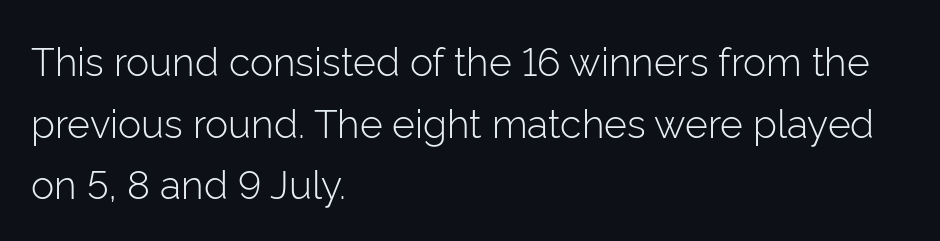
The image shows 39 px light sans-serif type, upright; set left-aligned, normal line spacing (1.58x), normal letter spacing, not underlined; low stroke contrast and a medium x-height.
